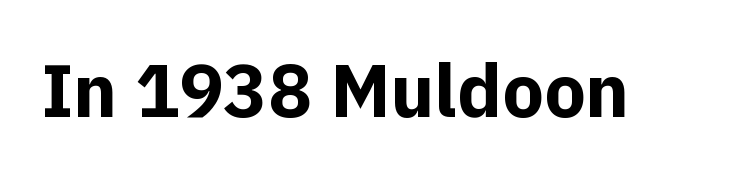
Q: Is the text bold? A: Yes.
Q: Is the text italic (slanted)? A: No, it is upright.
Q: Is the typeface a serif or a sans-serif typeface? A: Sans-serif.
Q: Is the text underlined? A: No.
Q: Is the spacing between letters normal or unusually wide? A: Normal.
Q: Width (condensed, normal, or wide)? A: Normal.
Q: x-height? A: Medium.
Q: Monospaced? A: No.
